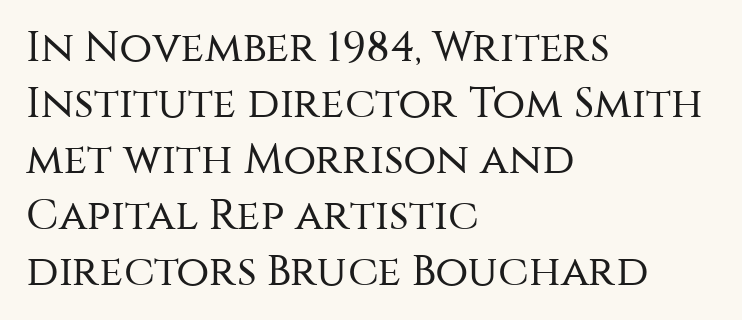
{"serif": "no", "italic": "no", "bold": "no", "weight": "regular", "width": "normal", "stroke_contrast": "medium", "x_height": "large", "monospaced": "no", "underline": "no", "align": "left", "line_spacing": "normal", "line_spacing_ratio": 1.3, "letter_spacing": "normal", "letter_spacing_em": 0.0, "glyph_px": 43}
